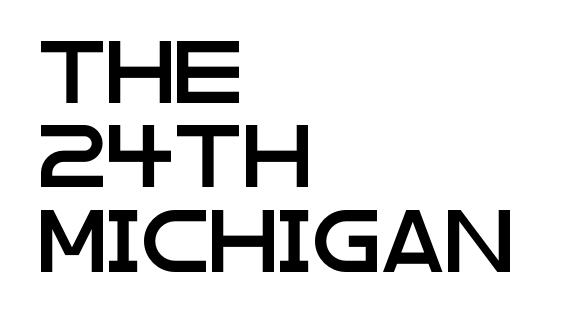
{"serif": "no", "italic": "no", "width": "wide", "stroke_contrast": "low", "x_height": "large", "monospaced": "no", "underline": "no", "align": "left", "line_spacing": "normal", "line_spacing_ratio": 1.36, "letter_spacing": "normal", "letter_spacing_em": 0.0, "glyph_px": 62}
